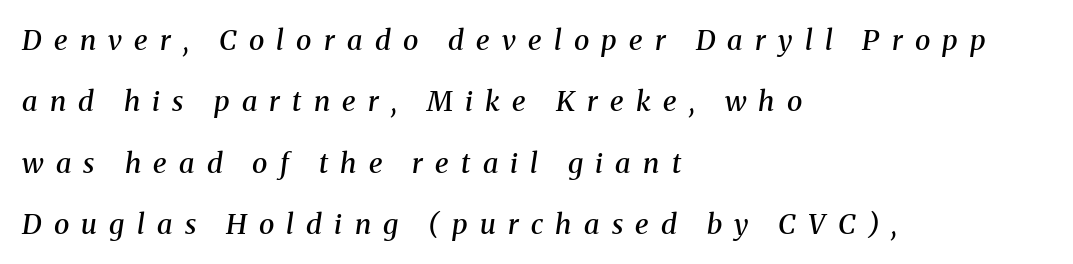
Is there much room between lines? Yes — plenty of vertical air separates them. Inter-character spacing is expanded well beyond the font's built-in metrics. To sum up the face: it has serifs. As a designer I'd log this as weight 600, semibold.
